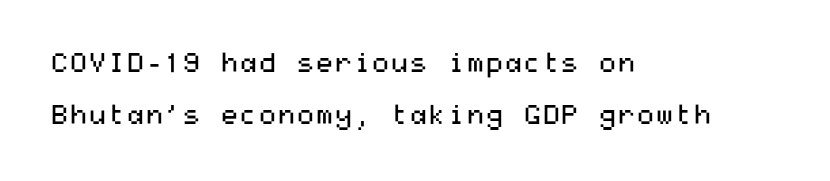
The image shows 27 px text type, upright; set left-aligned, loose line spacing (1.94x), normal letter spacing, not underlined.
